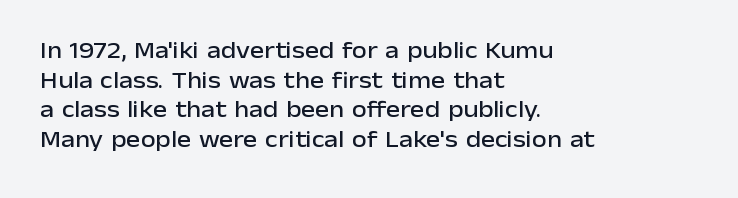
The image shows 24 px text type, upright; set left-aligned, line spacing 1.23x, normal letter spacing, not underlined.
